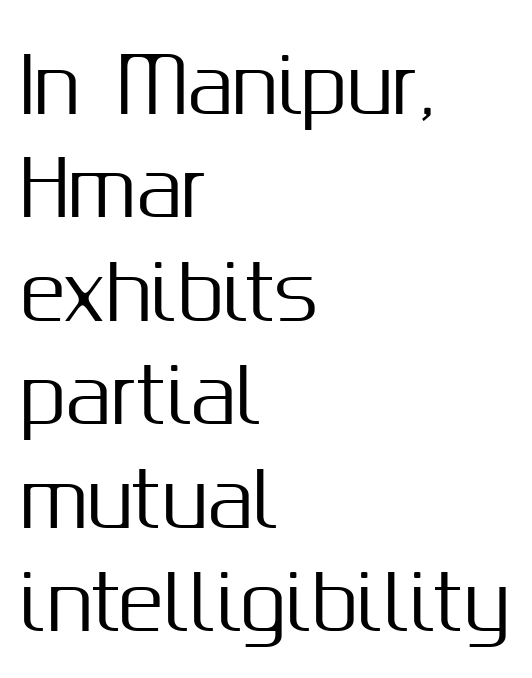
The image shows 75 px sans-serif type, upright; set left-aligned, normal line spacing (1.38x), normal letter spacing, not underlined; medium stroke contrast and a medium x-height.
